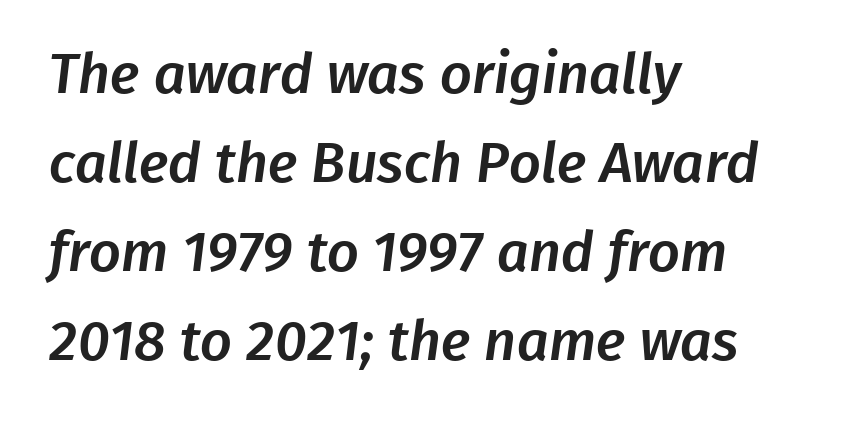
The image shows 56 px sans-serif type; set left-aligned, normal line spacing (1.59x), normal letter spacing, not underlined; low stroke contrast and a medium x-height.
